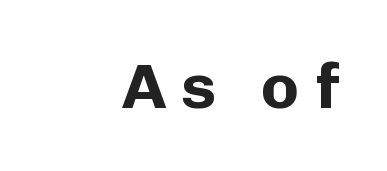
{"serif": "no", "italic": "no", "bold": "yes", "weight": "bold", "width": "normal", "stroke_contrast": "low", "x_height": "medium", "monospaced": "no", "underline": "no", "align": "right", "letter_spacing": "wide", "letter_spacing_em": 0.24, "glyph_px": 64}
